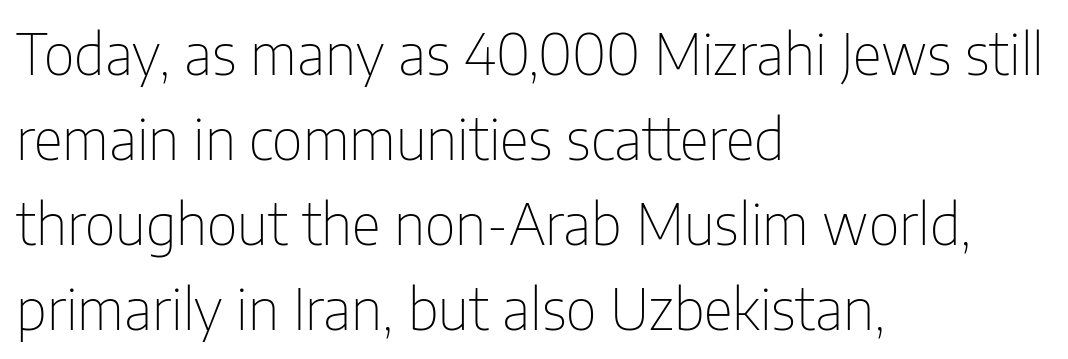
The image shows 57 px thin, condensed sans-serif type, upright; set left-aligned, normal line spacing (1.49x), normal letter spacing, not underlined; low stroke contrast and a medium x-height.
